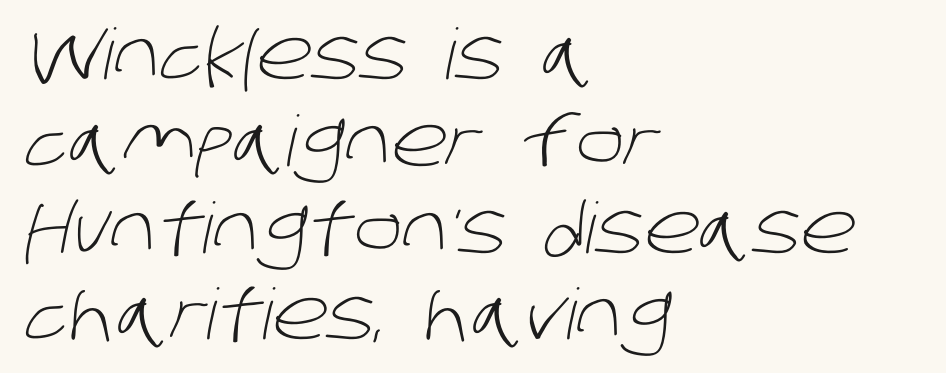
{"serif": "no", "bold": "no", "weight": "light", "width": "normal", "stroke_contrast": "low", "x_height": "large", "monospaced": "no", "underline": "no", "align": "left", "line_spacing_ratio": 1.24, "letter_spacing": "normal", "letter_spacing_em": 0.0, "glyph_px": 70}
